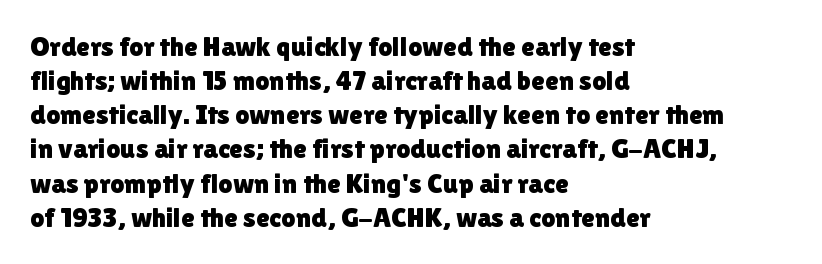
The image shows 28 px sans-serif type, upright; set left-aligned, line spacing 1.22x, normal letter spacing, not underlined; a medium x-height.
